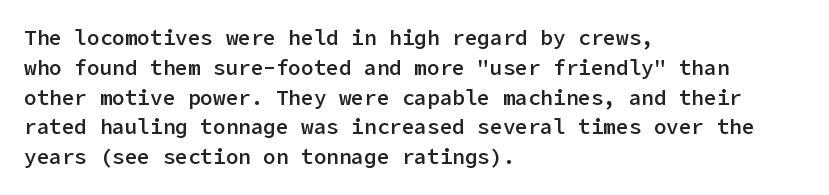
Every row of glyphs begins at an identical x-position on the left. Underlining? Definitely not there. What's the leading like? Ordinary, nothing unusual. The tracking reads as untouched default to a designer's eye. A fair bit of extra ink — the face is semibold, not bold.
